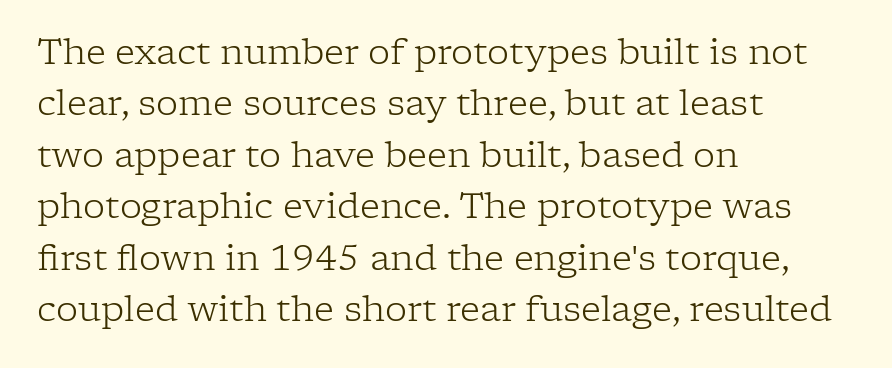
The image shows 35 px light serif type, upright; set left-aligned, normal line spacing (1.47x), normal letter spacing, not underlined; low stroke contrast and a medium x-height.
